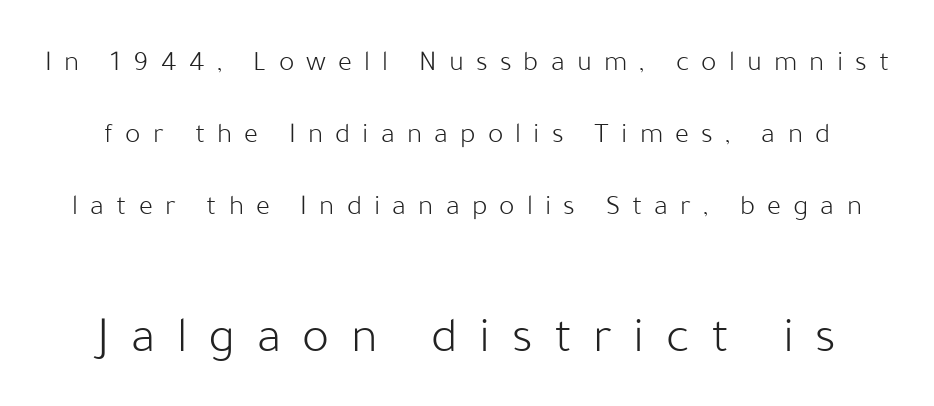
Only glyphs here, with clear space below each row. No heavy texture on the line: the type isn't bold. Here the designer chose a conventional face with non-uniform glyph widths. Compared with typical body copy, the letter spacing here is much looser. Widely set lines give the paragraph a tall, airy silhouette.
